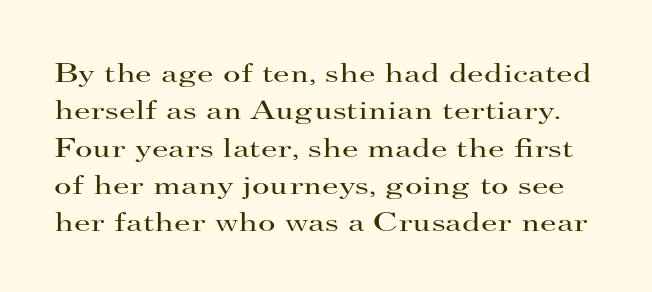
The image shows 27 px text type, upright; set normal line spacing (1.38x), normal letter spacing, not underlined.
